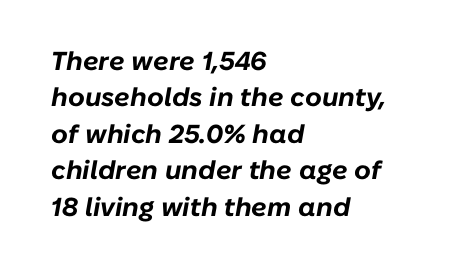
Does the copy run flush right? No — it runs flush left. Slanted lettering throughout. Descenders are the only things crossing below the line. Compared with an ordinary text face, these strokes are far heavier — a full bold.
